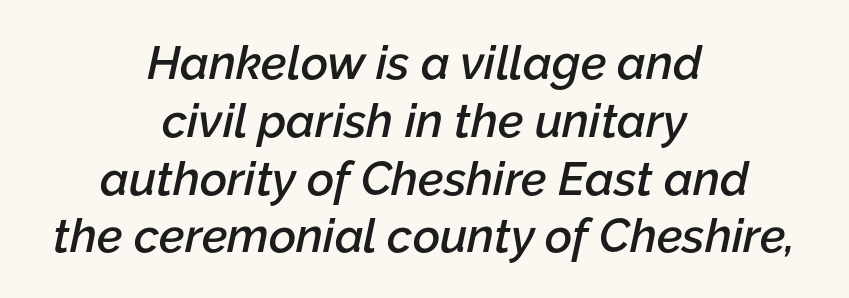
{"italic": "yes", "lean": "right", "slant_degrees": 12, "bold": "semi", "weight": "semibold", "width": "normal", "stroke_contrast": "low", "x_height": "medium", "monospaced": "no", "underline": "no", "align": "center", "line_spacing_ratio": 1.23, "letter_spacing": "normal", "letter_spacing_em": 0.0, "glyph_px": 47}
